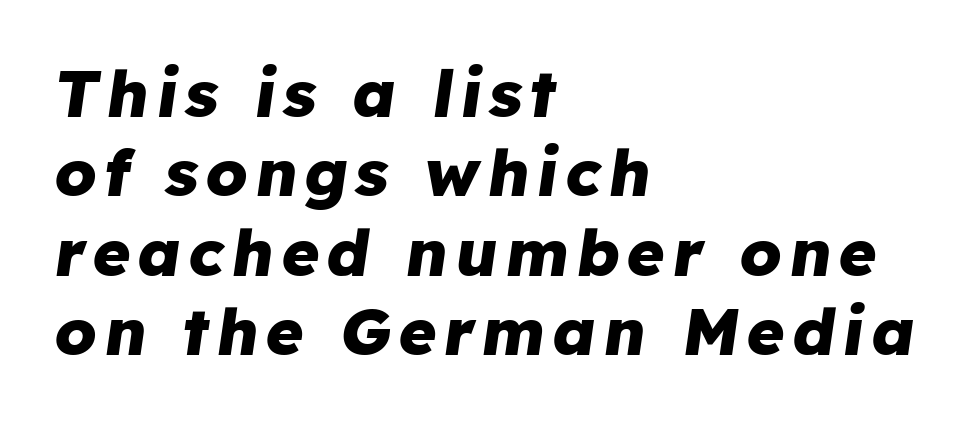
The image shows 65 px heavy type, italic (leaning right); set left-aligned, line spacing 1.22x, not underlined; low stroke contrast and a medium x-height.
